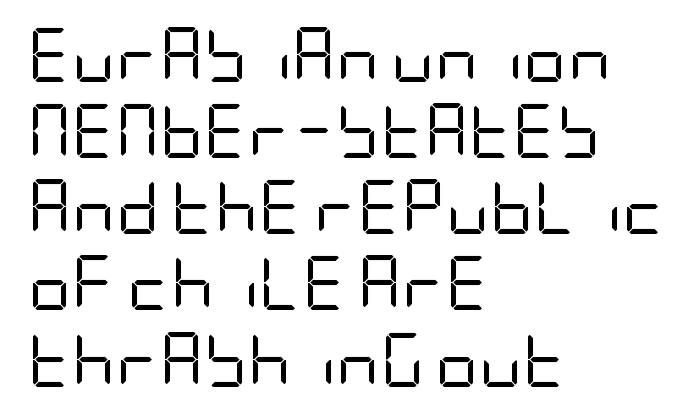
Q: Is the text bold? A: No.
Q: Is the text italic (slanted)? A: No, it is upright.
Q: Is the typeface a serif or a sans-serif typeface? A: Sans-serif.
Q: Is the text underlined? A: No.
Q: How is the paragraph aligned? A: Left-aligned.
Q: Is the spacing between letters normal or unusually wide? A: Normal.
Q: Is the spacing between lines tight, normal or loose? A: Normal.
Q: Width (condensed, normal, or wide)? A: Condensed.
Q: Stroke contrast? A: Low.
Q: x-height? A: Large.
